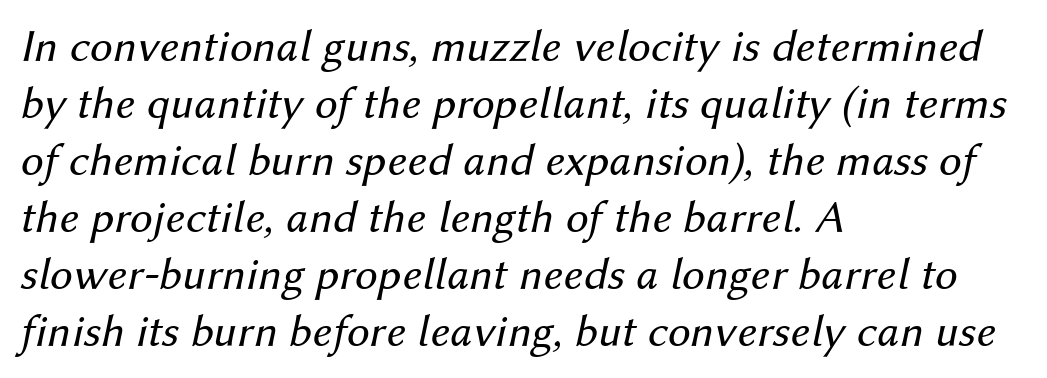
The image shows 46 px regular-weight type, italic (leaning right); set left-aligned, line spacing 1.24x, normal letter spacing, not underlined; medium stroke contrast and a medium x-height.
